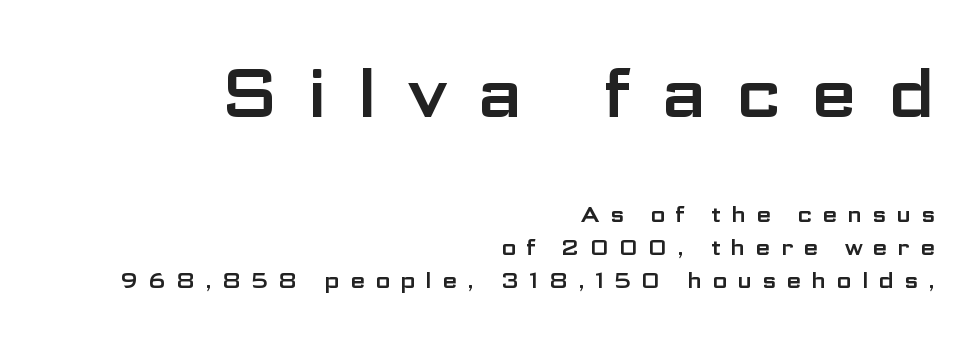
Q: Is the text italic (slanted)? A: No, it is upright.
Q: Is the typeface a serif or a sans-serif typeface? A: Sans-serif.
Q: Is the text underlined? A: No.
Q: How is the paragraph aligned? A: Right-aligned.
Q: Is the spacing between letters normal or unusually wide? A: Unusually wide.
Q: Is the spacing between lines tight, normal or loose? A: Normal.
Q: Which block of text is set in a larger size, the first (top) or the second (bottom)? A: The first (top) one.
Q: Width (condensed, normal, or wide)? A: Wide.
Q: Stroke contrast? A: Low.
Q: x-height? A: Medium.
Q: Monospaced? A: No.
